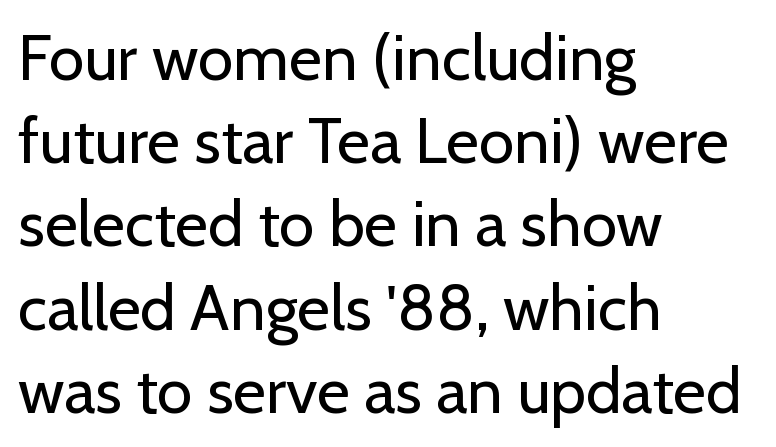
Q: Is the text bold? A: No.
Q: Is the text italic (slanted)? A: No, it is upright.
Q: Is the typeface a serif or a sans-serif typeface? A: Sans-serif.
Q: Is the text underlined? A: No.
Q: How is the paragraph aligned? A: Left-aligned.
Q: Is the spacing between letters normal or unusually wide? A: Normal.
Q: Is the spacing between lines tight, normal or loose? A: Normal.
Q: Width (condensed, normal, or wide)? A: Normal.
Q: Stroke contrast? A: Low.
Q: x-height? A: Medium.
Q: Monospaced? A: No.
